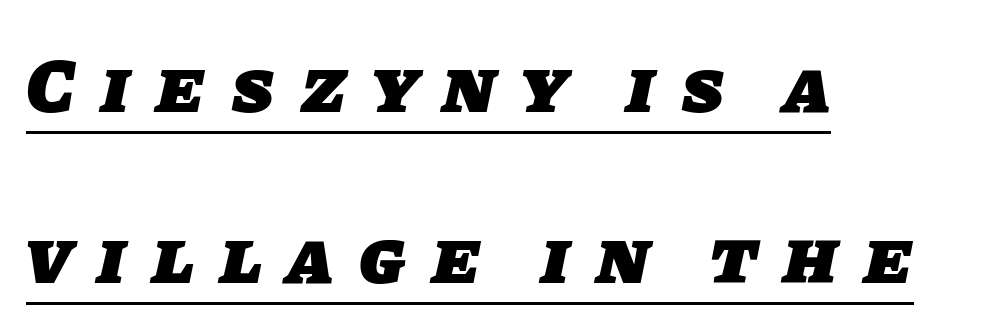
The image shows 77 px heavy type; set left-aligned, loose line spacing (2.22x), unusually wide letter spacing (+0.34 em), underlined; low stroke contrast and a large x-height.
